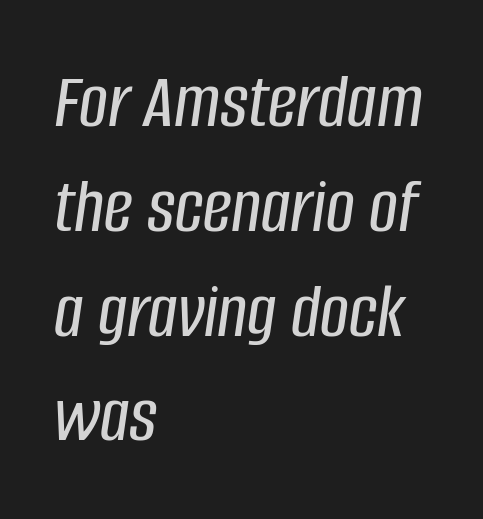
{"italic": "yes", "lean": "right", "slant_degrees": 8, "width": "condensed", "stroke_contrast": "low", "x_height": "large", "monospaced": "no", "underline": "no", "align": "left", "line_spacing": "normal", "line_spacing_ratio": 1.31, "letter_spacing": "normal", "letter_spacing_em": 0.0, "glyph_px": 80}
